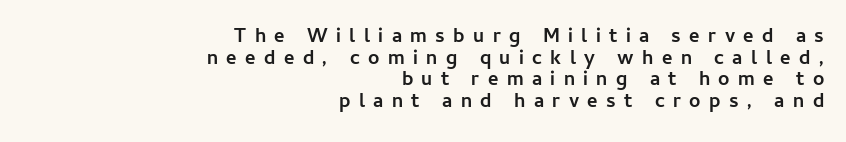
Does the leading feel generous? Not at all — it's pinched. Horizontally, the lines are justified to the trailing edge only. Words appear elongated and porous because spacing is wide. This sample uses an upright cut, with every glyph sitting square on the baseline. Set as a true bold cut, around the 700 mark. The string is rendered with underlining switched off.
